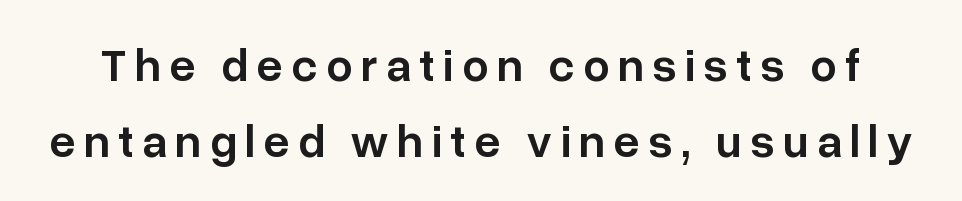
Weight: semibold (demi). Observe the absence of serifs on each vertical stroke in this sample. This rendering features lettering with no underline. Italic? Not at all — the glyphs are vertical. Compared with typical paragraphs, the rows here are spaced about the same.
